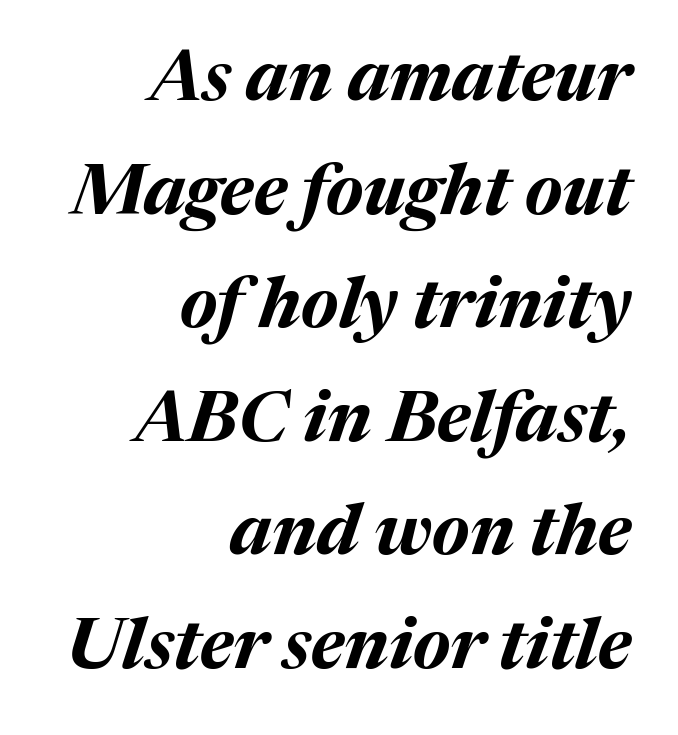
The passage is arranged like a letterhead date or caption credit — flush right. Caption: standard tracking, unaltered. In terms of weight, the rendering is a true, heavy bold. The space beneath each line is pristine and unruled.
